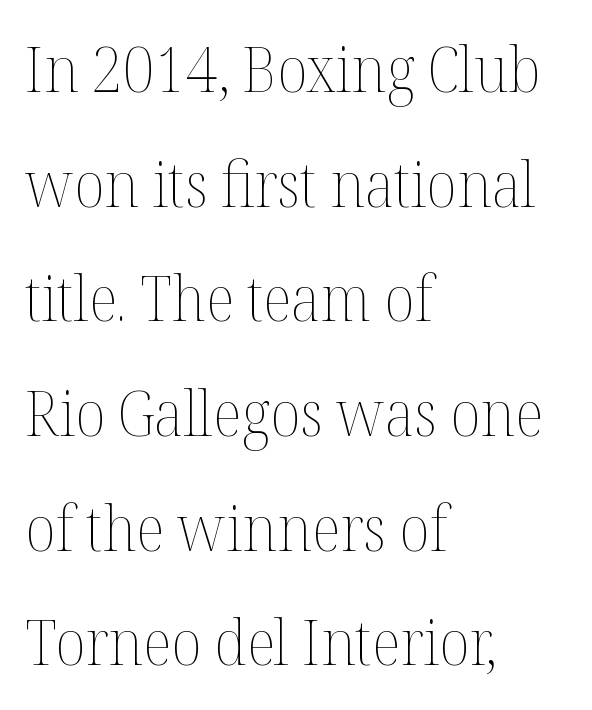
The image shows 62 px thin type, upright; set left-aligned, line spacing 1.85x, normal letter spacing, not underlined; medium stroke contrast and a medium x-height.
